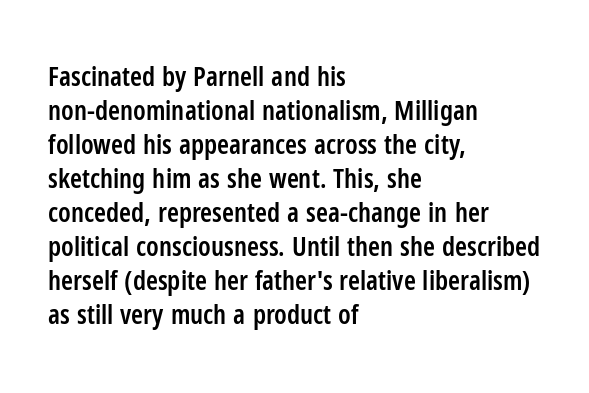
The type sits square on the baseline with zero lean. A clean baseline with only descenders dipping below it. This sample is left-justified, so line endings fall wherever the words run out. Characters follow at the spacing the type designer built in. The font is running at a semibold setting, under full bold. This block has exactly the height ordinary leading produces.
